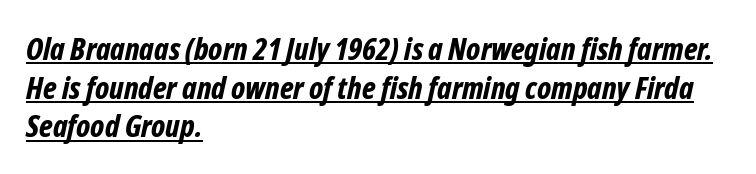
The image shows 31 px bold, condensed type, italic (leaning right); set left-aligned, normal line spacing (1.25x), normal letter spacing, underlined; low stroke contrast and a medium x-height.
